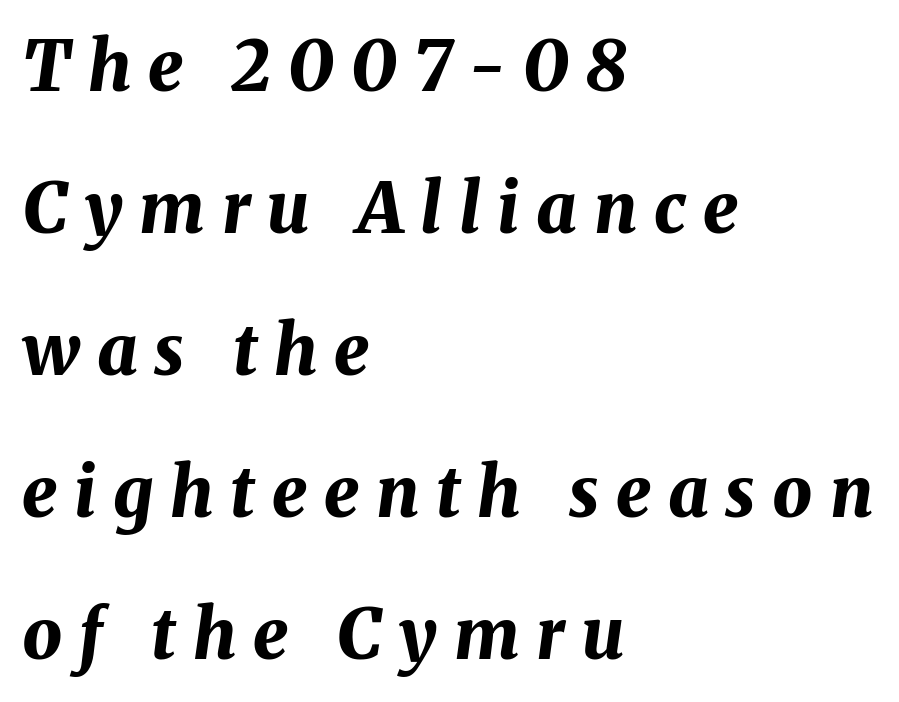
The image shows 70 px bold type, italic (leaning right); set left-aligned, loose line spacing (2.03x), unusually wide letter spacing (+0.24 em), not underlined; medium stroke contrast and a medium x-height.
